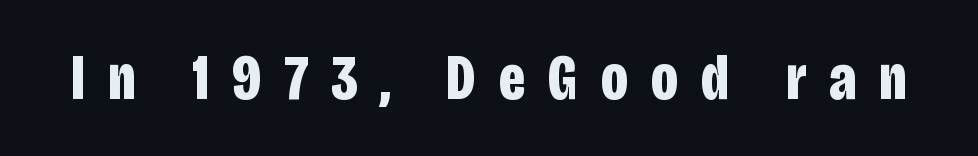
The image shows 64 px bold, condensed sans-serif type, upright; set unusually wide letter spacing (+0.36 em), not underlined; low stroke contrast and a large x-height.
